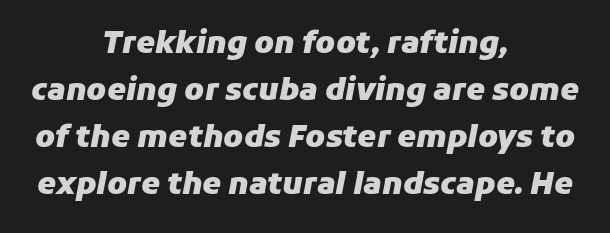
{"italic": "yes", "lean": "right", "slant_degrees": 11, "bold": "yes", "weight": "heavy", "width": "normal", "stroke_contrast": "low", "x_height": "medium", "monospaced": "no", "underline": "no", "align": "center", "line_spacing": "normal", "line_spacing_ratio": 1.57, "letter_spacing": "normal", "letter_spacing_em": 0.0, "glyph_px": 30}
